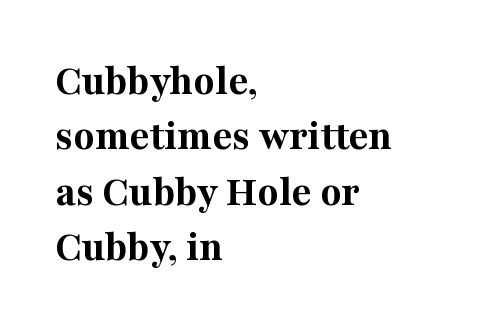
The image shows 43 px bold serif type, upright; set left-aligned, normal line spacing (1.29x), normal letter spacing, not underlined; medium stroke contrast and a medium x-height.
